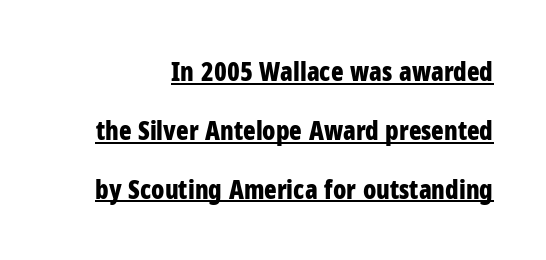
{"italic": "no", "bold": "yes", "underline": "yes", "align": "right", "line_spacing": "loose", "line_spacing_ratio": 2.26, "letter_spacing": "normal", "letter_spacing_em": 0.0, "glyph_px": 26}
